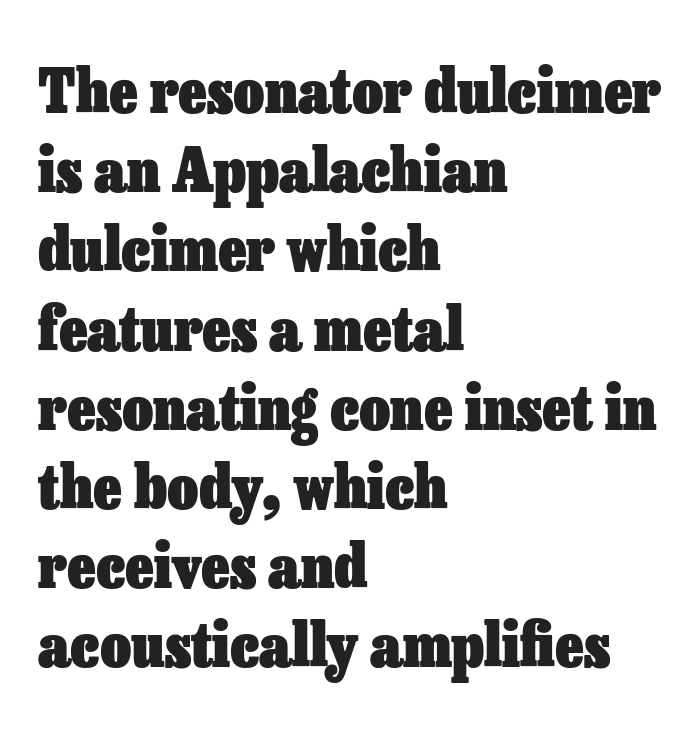
The image shows 60 px heavy type, upright; set left-aligned, normal line spacing (1.32x), normal letter spacing, not underlined; low stroke contrast and a medium x-height.
